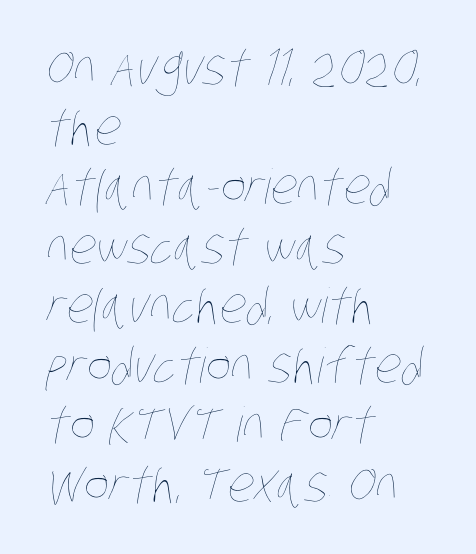
The image shows 48 px thin, condensed type; set left-aligned, line spacing 1.24x, normal letter spacing, not underlined; low stroke contrast and a large x-height.
